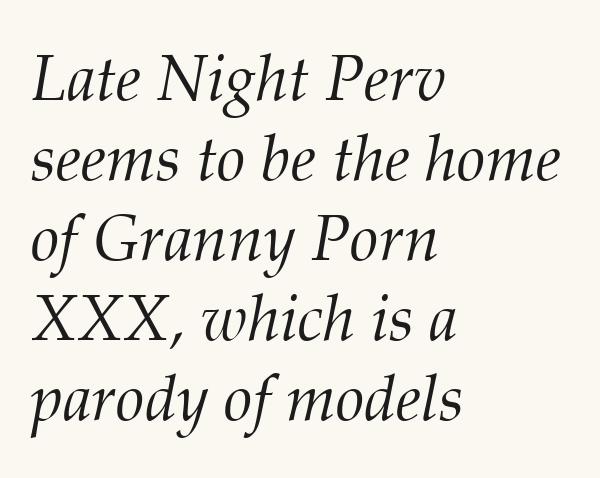
Q: Is the text bold? A: No.
Q: Is the text italic (slanted)? A: Yes, it leans right by about 12 degrees.
Q: Is the typeface a serif or a sans-serif typeface? A: Serif.
Q: Is the text underlined? A: No.
Q: How is the paragraph aligned? A: Left-aligned.
Q: Is the spacing between letters normal or unusually wide? A: Normal.
Q: Is the spacing between lines tight, normal or loose? A: Normal.
Q: Width (condensed, normal, or wide)? A: Normal.
Q: Stroke contrast? A: Medium.
Q: x-height? A: Medium.
Q: Monospaced? A: No.
